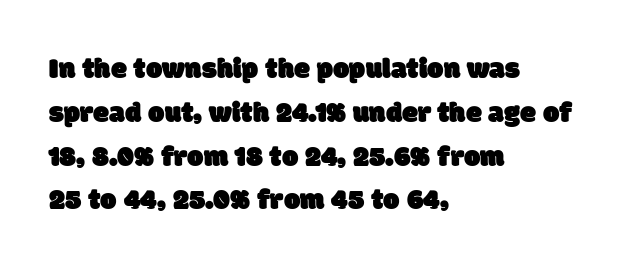
The image shows 29 px sans-serif type; set left-aligned, normal line spacing (1.51x), normal letter spacing, not underlined; low stroke contrast and a large x-height.
